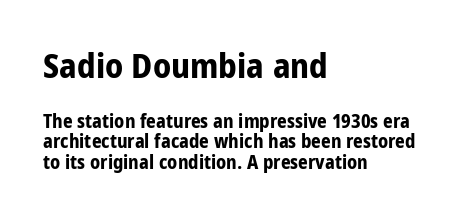
The rendering anchors every line to the left-hand side. The font's upright variant was chosen for this text. This sample trades vertical openness for compactness between lines. The letters in the upper block stand taller than those in the block below.
